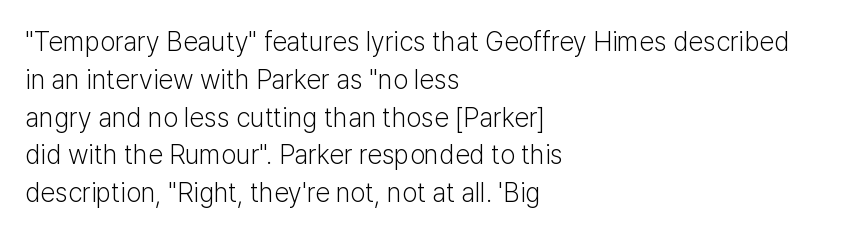
The image shows 27 px text type, upright; set left-aligned, normal line spacing (1.4x), normal letter spacing, not underlined.
